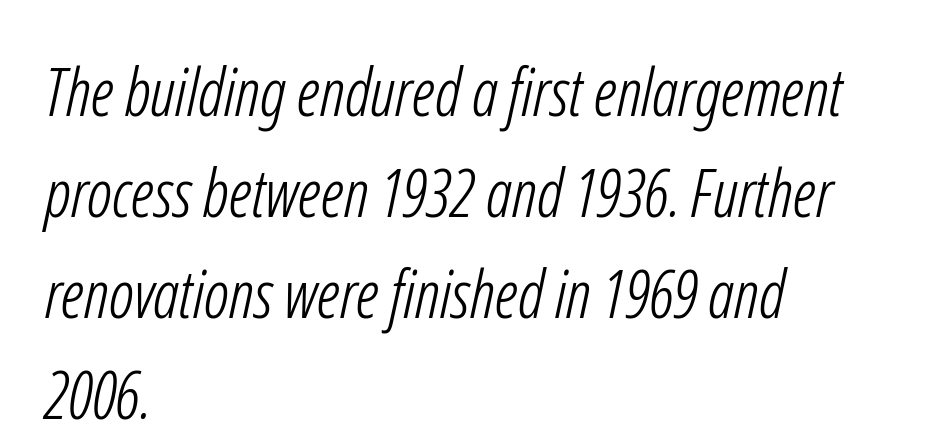
Q: Is the text bold? A: No.
Q: Is the typeface a serif or a sans-serif typeface? A: Sans-serif.
Q: Is the text underlined? A: No.
Q: How is the paragraph aligned? A: Left-aligned.
Q: Is the spacing between letters normal or unusually wide? A: Normal.
Q: Is the spacing between lines tight, normal or loose? A: Normal.
Q: Width (condensed, normal, or wide)? A: Condensed.
Q: Stroke contrast? A: Low.
Q: x-height? A: Medium.
Q: Monospaced? A: No.
